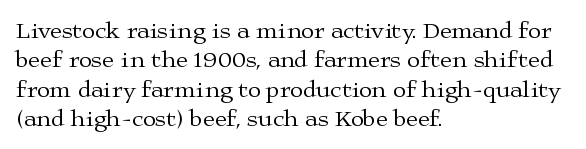
Notice how the stems are strictly vertical — no italics here. Standard letterfit; no display-style spreading of the glyphs. The space beneath each line is pristine and unruled. Counters stay open thanks to moderate or lighter strokes. A classic flush-left, rag-right setting is used for this passage.
